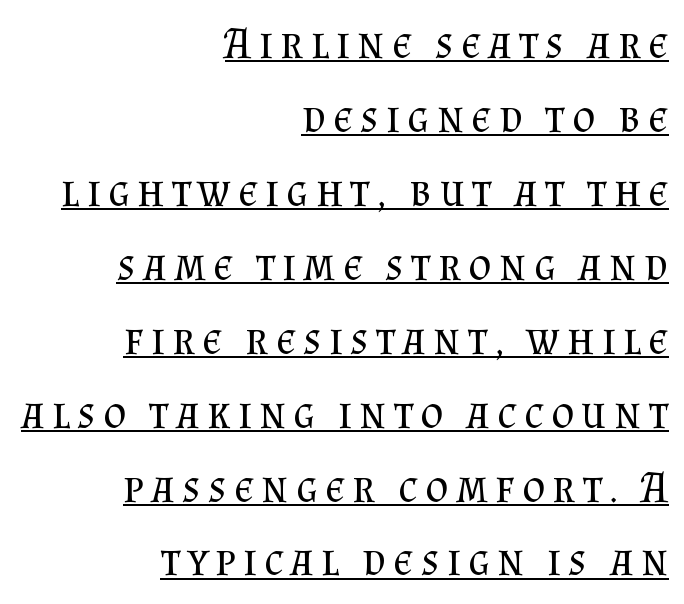
The image shows 44 px regular-weight serif type, upright; set right-aligned, normal line spacing (1.68x), underlined; medium stroke contrast and a small x-height.
